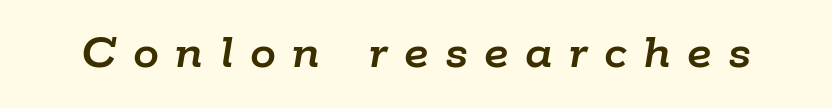
{"italic": "yes", "lean": "right", "slant_degrees": 9, "width": "normal", "stroke_contrast": "low", "x_height": "medium", "monospaced": "no", "underline": "no", "letter_spacing": "wide", "letter_spacing_em": 0.32, "glyph_px": 52}
